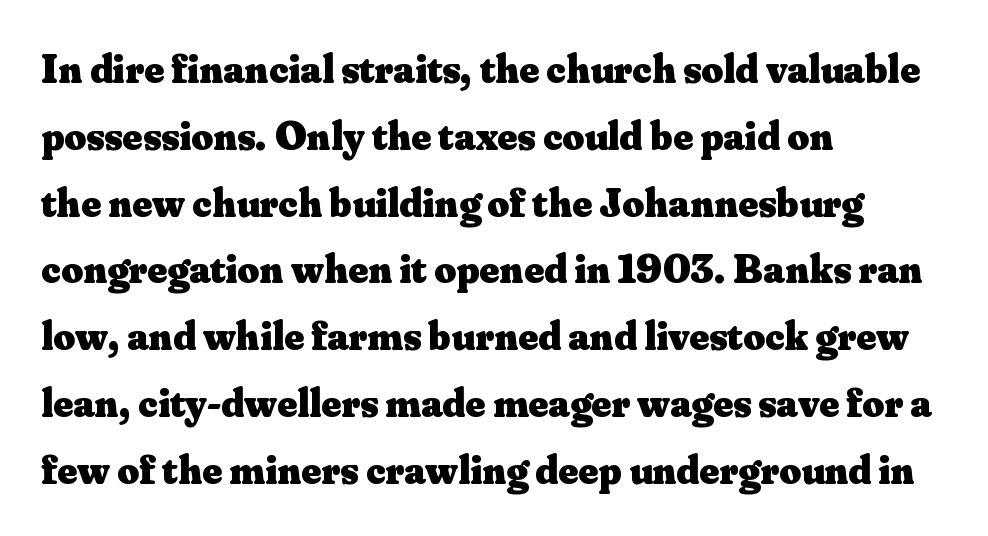
Q: Is the text bold? A: Yes.
Q: Is the text italic (slanted)? A: No, it is upright.
Q: Is the typeface a serif or a sans-serif typeface? A: Serif.
Q: Is the text underlined? A: No.
Q: How is the paragraph aligned? A: Left-aligned.
Q: Is the spacing between letters normal or unusually wide? A: Normal.
Q: Is the spacing between lines tight, normal or loose? A: Normal.
Q: Width (condensed, normal, or wide)? A: Normal.
Q: Stroke contrast? A: Medium.
Q: x-height? A: Small.
Q: Monospaced? A: No.
